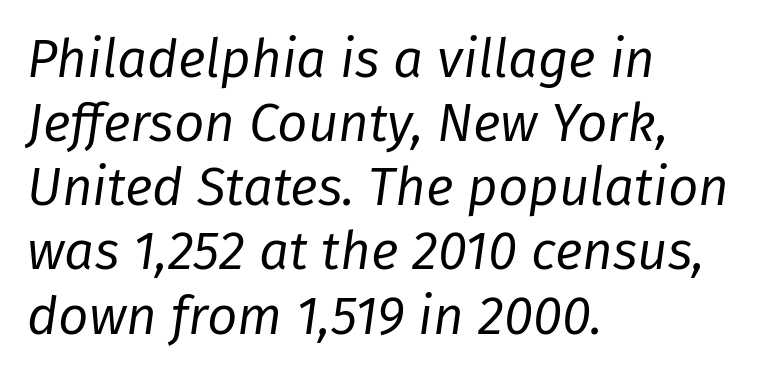
Q: Is the text bold? A: No.
Q: Is the text italic (slanted)? A: Yes, it leans right by about 8 degrees.
Q: Is the text underlined? A: No.
Q: How is the paragraph aligned? A: Left-aligned.
Q: Is the spacing between letters normal or unusually wide? A: Normal.
Q: Width (condensed, normal, or wide)? A: Normal.
Q: Stroke contrast? A: Low.
Q: x-height? A: Medium.
Q: Monospaced? A: No.
